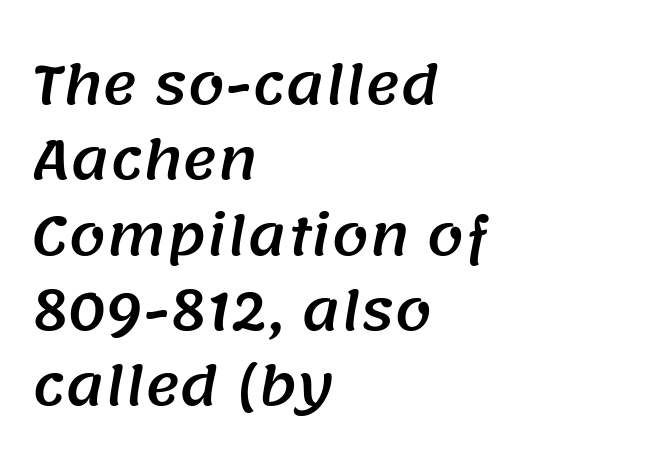
The image shows 53 px sans-serif type; set left-aligned, normal line spacing (1.42x), normal letter spacing, not underlined; medium stroke contrast and a large x-height.
